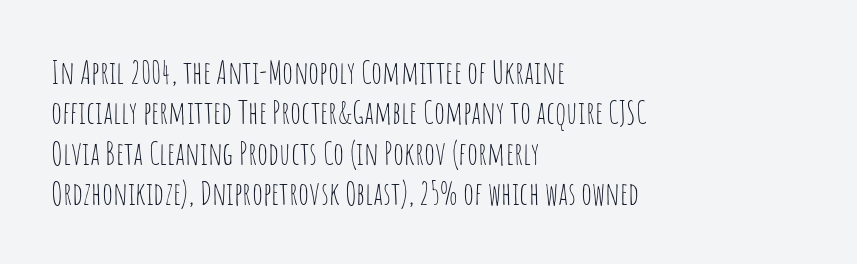
{"serif": "no", "italic": "no", "bold": "no", "weight": "thin", "width": "condensed", "stroke_contrast": "low", "x_height": "large", "monospaced": "no", "underline": "no", "align": "left", "line_spacing": "normal", "line_spacing_ratio": 1.26, "letter_spacing": "normal", "letter_spacing_em": 0.0, "glyph_px": 32}
